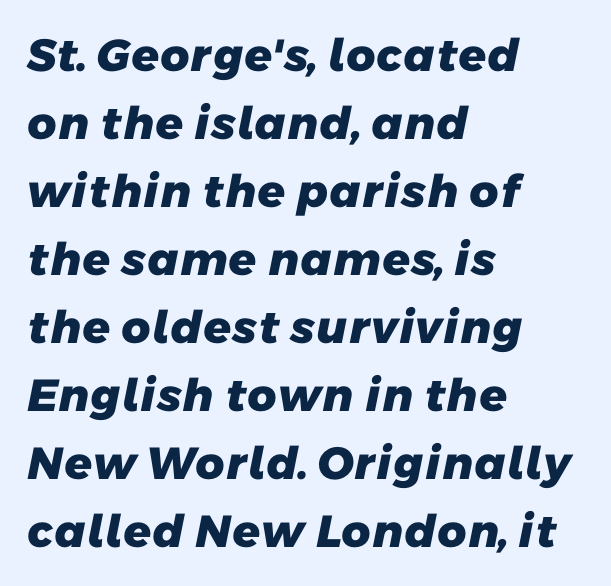
The image shows 45 px heavy sans-serif type; set left-aligned, normal line spacing (1.51x), normal letter spacing, not underlined; low stroke contrast and a medium x-height.
